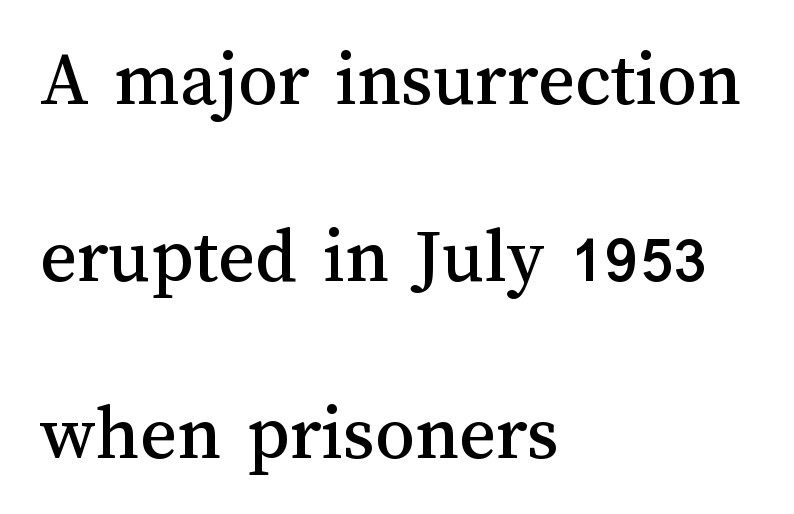
The image shows 79 px text type, upright; set left-aligned, loose line spacing (2.24x), normal letter spacing, not underlined; medium stroke contrast and a medium x-height.
